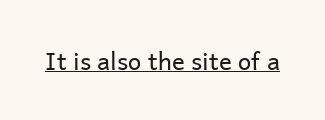
The image shows 24 px text type, upright; set normal letter spacing, underlined.
